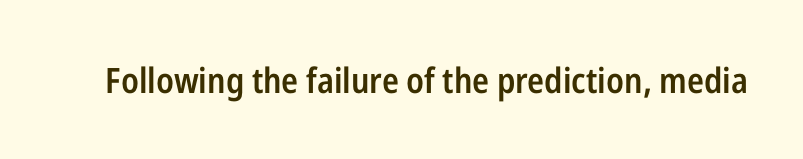
The image shows 35 px semibold, condensed sans-serif type, upright; set normal letter spacing, not underlined; low stroke contrast and a medium x-height.
